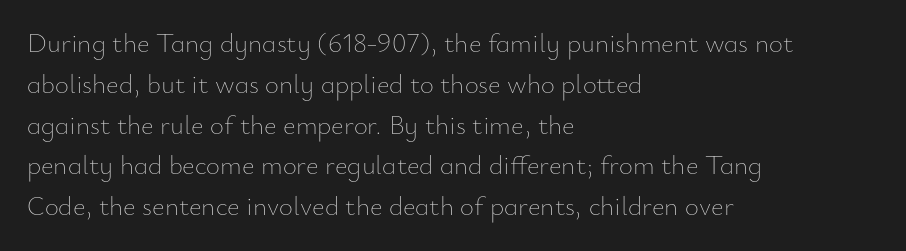
Q: Is the text bold? A: No.
Q: Is the text italic (slanted)? A: No, it is upright.
Q: Is the text underlined? A: No.
Q: How is the paragraph aligned? A: Left-aligned.
Q: Is the spacing between letters normal or unusually wide? A: Normal.
Q: Is the spacing between lines tight, normal or loose? A: Normal.
